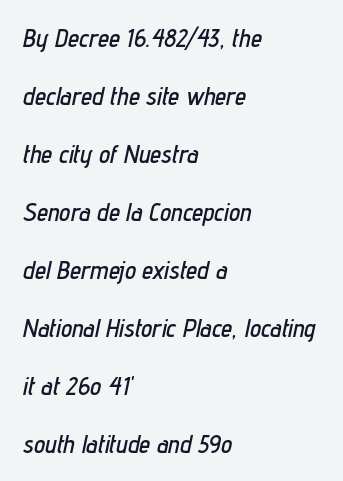
{"italic": "yes", "lean": "right", "slant_degrees": 12, "underline": "no", "align": "left", "line_spacing": "loose", "line_spacing_ratio": 2.32, "letter_spacing": "normal", "letter_spacing_em": 0.0, "glyph_px": 25}
